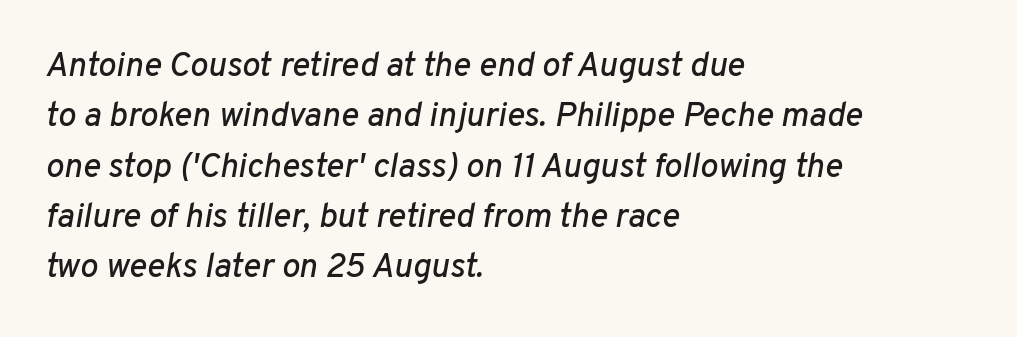
Do the characters align in a grid? No, the font is proportional. A classic flush-left, rag-right setting is used for this passage. Beneath every word, the page is bare. Italic? Definitely — the glyphs are oblique.
